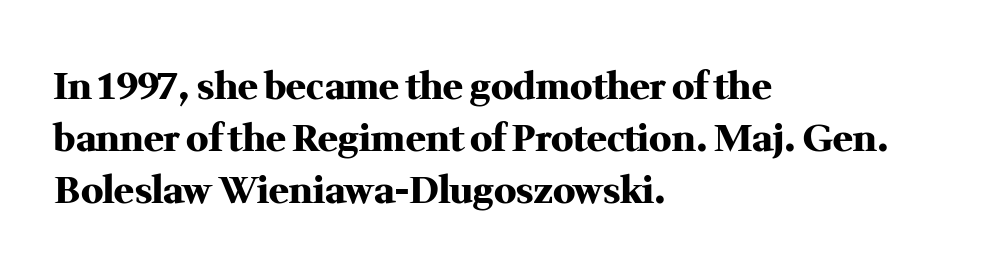
Varying glyph widths throughout — classic text-font behaviour. Little horizontal feet cap the strokes, marking this as serif type. Inter-character spacing is left at the font's built-in metrics. Anything drawn beneath the words? Only blank space. These lines sit exactly where default settings would place them.
